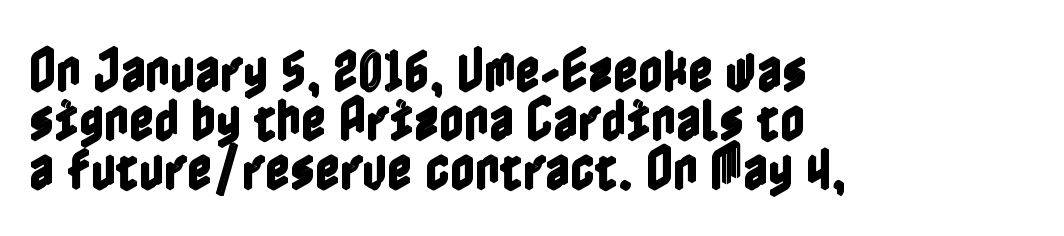
The image shows 48 px condensed type, upright; set left-aligned, tight line spacing (1.02x), normal letter spacing, not underlined; a medium x-height.
